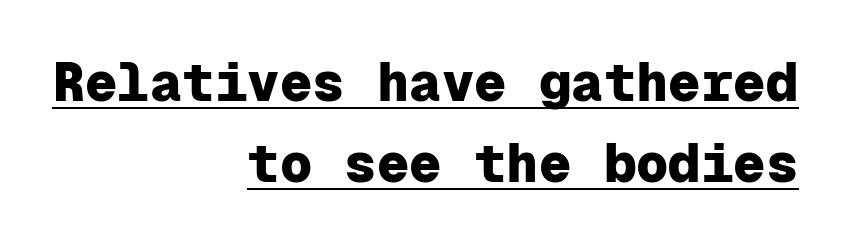
You could count columns in this text — the font is strictly monospaced. There is no visible air inserted between adjacent glyphs. The rag falls on the left side of this text block. Normally led — the rows are evenly, conventionally spaced.
